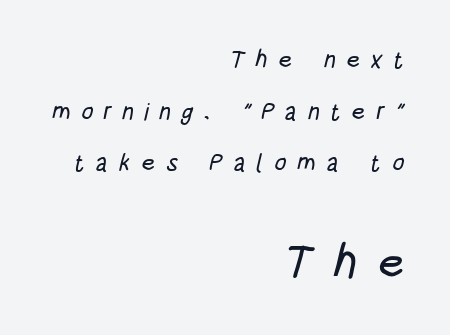
The type is letterspaced generously, with wide tracking. Here the designer chose a conventional face with non-uniform glyph widths. Whoever set this chose breathing room over compactness in the vertical rhythm. Which of the two is more prominent by size? The second, at the bottom. Compared with a flush-left layout, this one pins lines to the opposite, right side. The text was rendered using a sans face with plain stroke endings.
